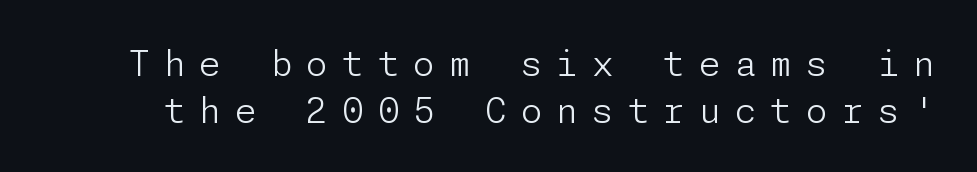
The image shows 35 px light sans-serif type, upright; set normal line spacing (1.33x), unusually wide letter spacing (+0.4 em), not underlined; low stroke contrast and a medium x-height.
